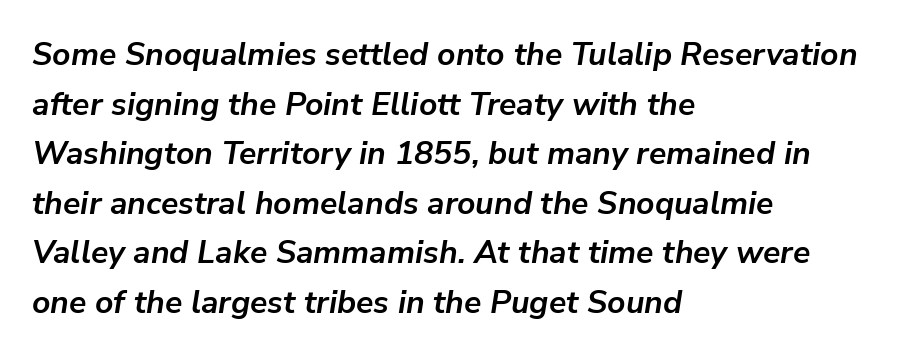
The image shows 32 px semibold type, italic (leaning right); set left-aligned, normal line spacing (1.55x), normal letter spacing, not underlined; low stroke contrast and a medium x-height.
